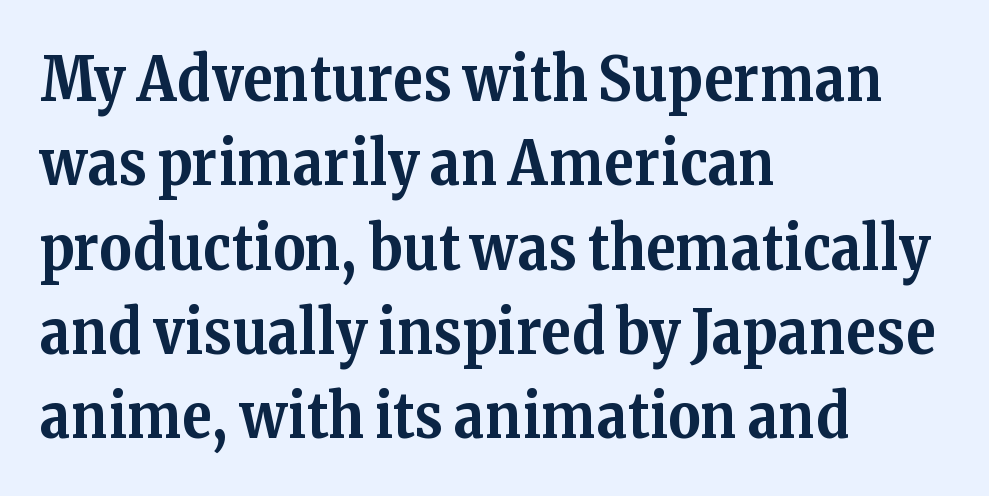
The image shows 62 px bold serif type, upright; set left-aligned, normal line spacing (1.36x), normal letter spacing, not underlined; medium stroke contrast and a medium x-height.
